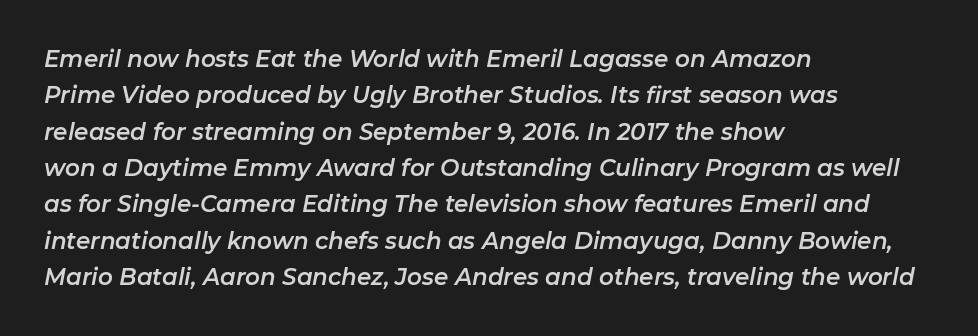
Q: Is the text italic (slanted)? A: Yes, it leans right by about 11 degrees.
Q: Is the text underlined? A: No.
Q: How is the paragraph aligned? A: Left-aligned.
Q: Is the spacing between letters normal or unusually wide? A: Normal.
Q: Is the spacing between lines tight, normal or loose? A: Normal.
